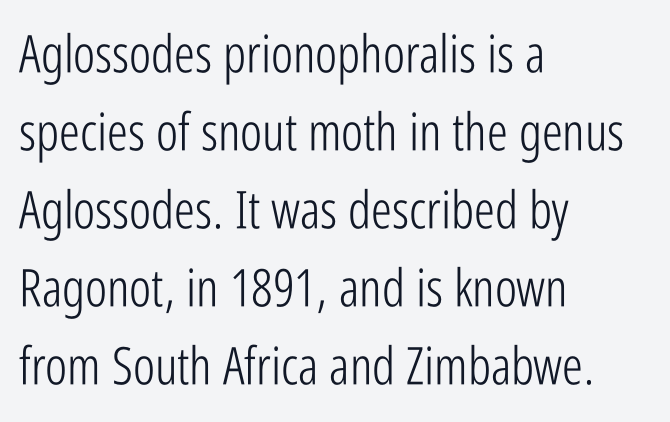
Q: Is the text bold? A: No.
Q: Is the text italic (slanted)? A: No, it is upright.
Q: Is the typeface a serif or a sans-serif typeface? A: Sans-serif.
Q: Is the text underlined? A: No.
Q: How is the paragraph aligned? A: Left-aligned.
Q: Is the spacing between letters normal or unusually wide? A: Normal.
Q: Is the spacing between lines tight, normal or loose? A: Normal.
Q: Width (condensed, normal, or wide)? A: Condensed.
Q: Stroke contrast? A: Low.
Q: x-height? A: Medium.
Q: Monospaced? A: No.
